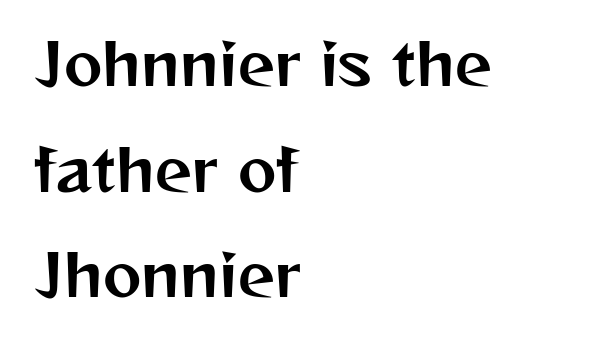
Unlike italic type, these characters show no tilt at all. Caption: standard tracking, unaltered. Here the designer chose a conventional face with non-uniform glyph widths. The lines are quadded left. The area under the type is left untouched.
